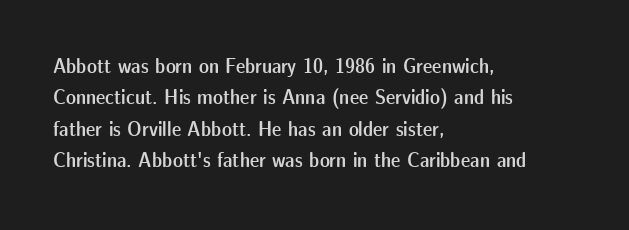
The image shows 21 px text type, upright; set left-aligned, normal line spacing (1.5x), normal letter spacing, not underlined.
